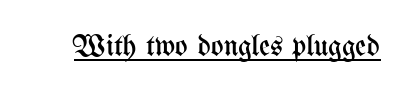
The image shows 30 px regular-weight, condensed type, upright; set normal letter spacing, underlined; medium stroke contrast and a medium x-height.
